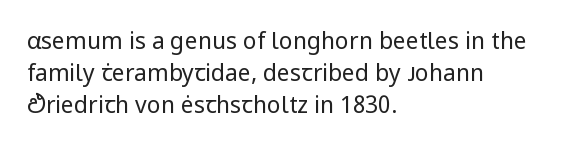
Q: Is the text bold? A: No.
Q: Is the text italic (slanted)? A: No, it is upright.
Q: Is the text underlined? A: No.
Q: How is the paragraph aligned? A: Left-aligned.
Q: Is the spacing between letters normal or unusually wide? A: Normal.
Q: Is the spacing between lines tight, normal or loose? A: Normal.
